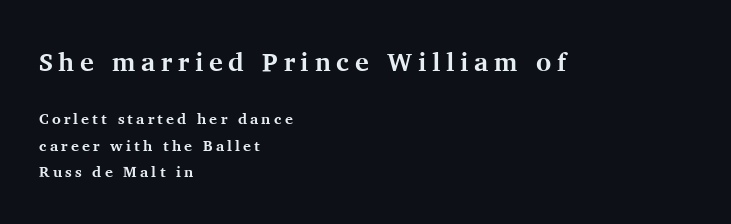
The image shows 26 px bold type, upright; set left-aligned, line spacing 1.78x, unusually wide letter spacing (+0.21 em), not underlined; the first (top) block is 1.73x larger.
